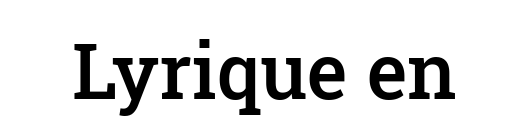
The image shows 77 px semibold serif type, upright; set normal letter spacing, not underlined; low stroke contrast and a medium x-height.
